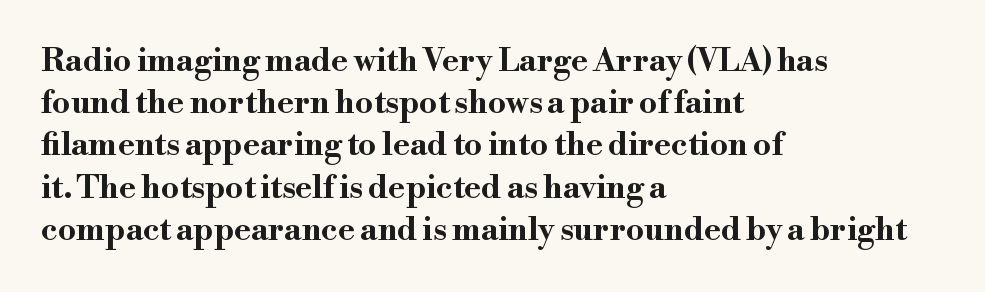
Is there any slant? The stems are plumb. Underline: absent. Tracking value appears to be zero — textbook default spacing. Varying glyph widths throughout — classic text-font behaviour. In terms of leading, this rendering sits right in the middle.
